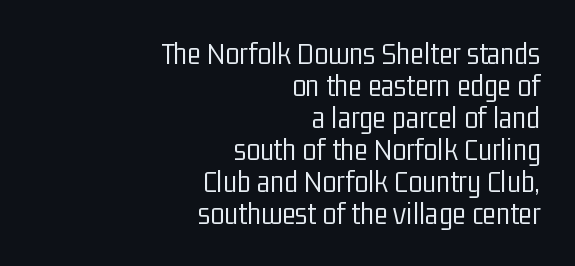
{"serif": "no", "italic": "no", "bold": "no", "weight": "light", "width": "condensed", "stroke_contrast": "low", "x_height": "medium", "monospaced": "no", "underline": "no", "align": "right", "line_spacing": "tight", "line_spacing_ratio": 1.0, "letter_spacing": "normal", "letter_spacing_em": 0.0, "glyph_px": 32}
